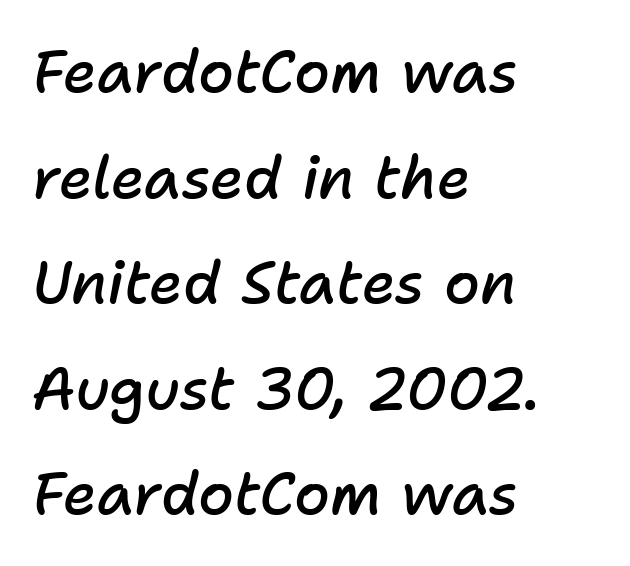
Q: Is the text bold? A: Semi-bold.
Q: Is the text italic (slanted)? A: Yes, it leans right by about 11 degrees.
Q: Is the text underlined? A: No.
Q: How is the paragraph aligned? A: Left-aligned.
Q: Is the spacing between letters normal or unusually wide? A: Normal.
Q: Width (condensed, normal, or wide)? A: Normal.
Q: Stroke contrast? A: Low.
Q: x-height? A: Medium.
Q: Monospaced? A: No.
